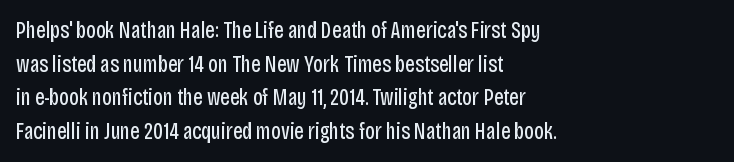
What stands out about the letter spacing? Nothing — it is the standard amount. Type without underlining. You can tell it's not italic because the verticals are truly vertical. Is there much room between lines? A standard amount, neither cramped nor airy.
